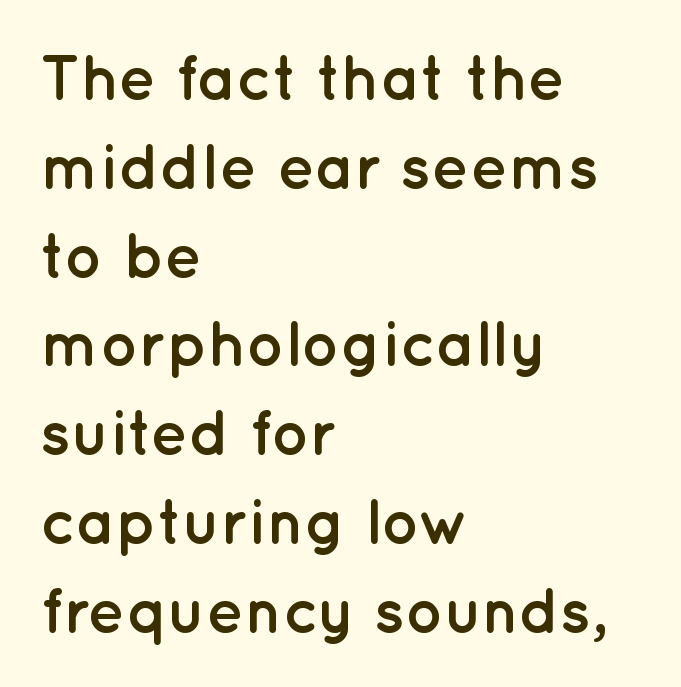
{"serif": "no", "italic": "no", "bold": "yes", "weight": "semibold", "width": "normal", "stroke_contrast": "low", "x_height": "medium", "monospaced": "no", "underline": "no", "align": "left", "line_spacing": "normal", "line_spacing_ratio": 1.41, "letter_spacing": "normal", "letter_spacing_em": 0.0, "glyph_px": 63}
